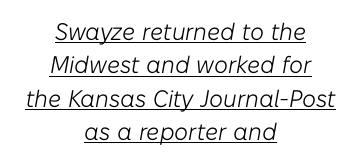
The image shows 24 px text type, italic (leaning right); set centered, normal line spacing (1.39x), normal letter spacing, underlined.
